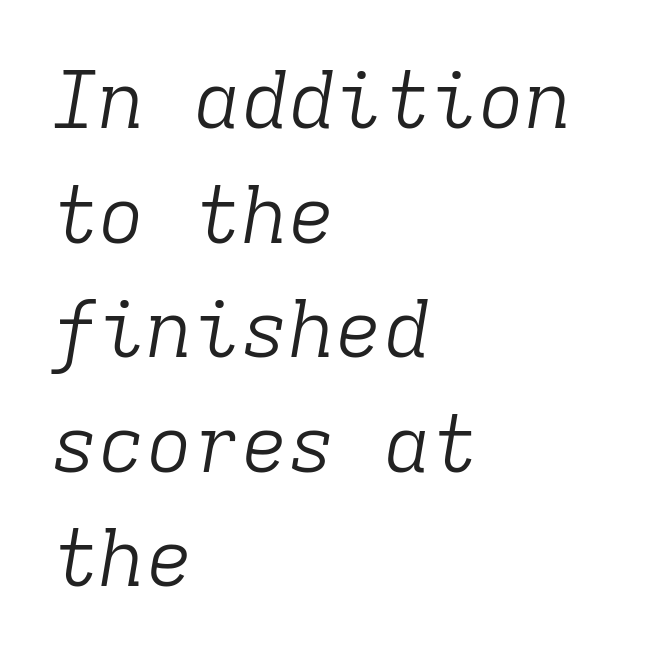
{"serif": "yes", "italic": "yes", "lean": "right", "slant_degrees": 9, "bold": "no", "weight": "light", "width": "normal", "stroke_contrast": "low", "x_height": "medium", "monospaced": "yes", "underline": "no", "align": "left", "line_spacing": "normal", "line_spacing_ratio": 1.45, "letter_spacing": "normal", "letter_spacing_em": 0.0, "glyph_px": 79}
